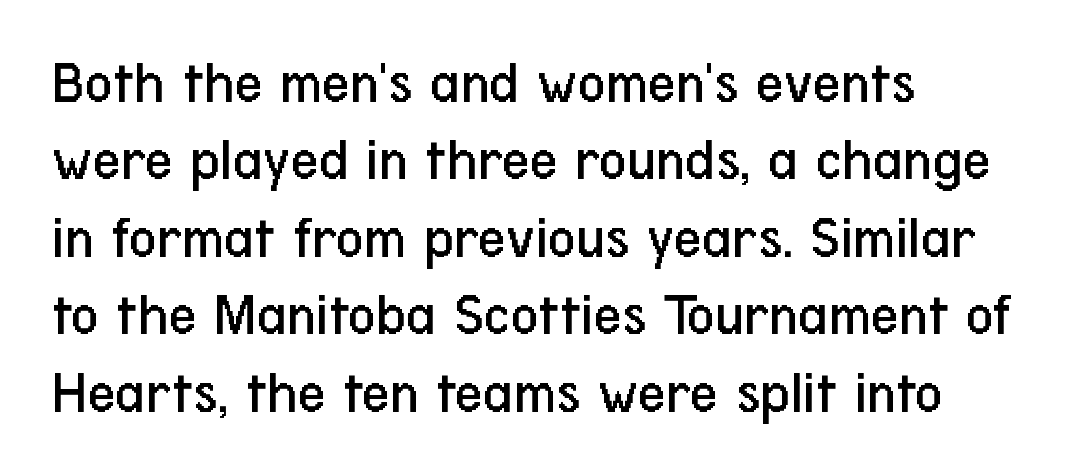
Q: Is the text bold? A: No.
Q: Is the text italic (slanted)? A: No, it is upright.
Q: Is the typeface a serif or a sans-serif typeface? A: Sans-serif.
Q: Is the text underlined? A: No.
Q: How is the paragraph aligned? A: Left-aligned.
Q: Is the spacing between letters normal or unusually wide? A: Normal.
Q: Is the spacing between lines tight, normal or loose? A: Normal.
Q: Width (condensed, normal, or wide)? A: Condensed.
Q: Stroke contrast? A: Low.
Q: x-height? A: Medium.
Q: Monospaced? A: No.
